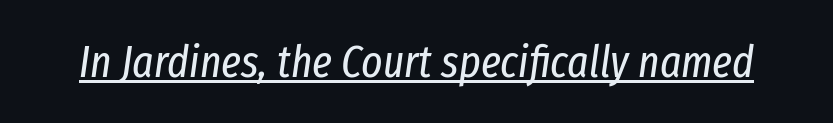
Q: Is the text bold? A: No.
Q: Is the text italic (slanted)? A: Yes, it leans right by about 8 degrees.
Q: Is the text underlined? A: Yes.
Q: Is the spacing between letters normal or unusually wide? A: Normal.
Q: Width (condensed, normal, or wide)? A: Condensed.
Q: Stroke contrast? A: Low.
Q: x-height? A: Medium.
Q: Monospaced? A: No.
